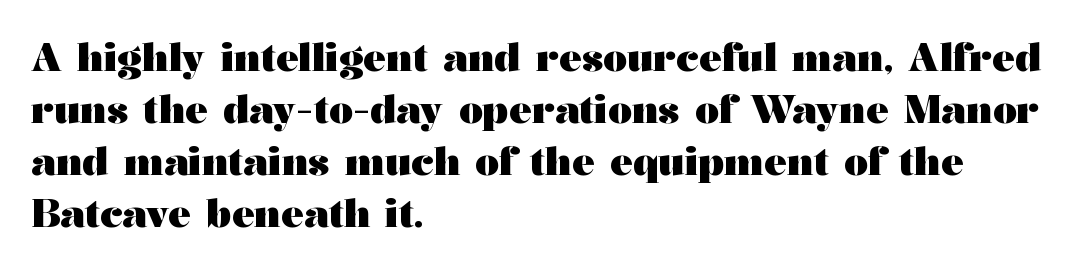
Q: Is the text bold? A: Yes.
Q: Is the text italic (slanted)? A: No, it is upright.
Q: Is the typeface a serif or a sans-serif typeface? A: Serif.
Q: Is the text underlined? A: No.
Q: How is the paragraph aligned? A: Left-aligned.
Q: Is the spacing between letters normal or unusually wide? A: Normal.
Q: Is the spacing between lines tight, normal or loose? A: Normal.
Q: Width (condensed, normal, or wide)? A: Wide.
Q: Stroke contrast? A: Medium.
Q: x-height? A: Medium.
Q: Monospaced? A: No.
